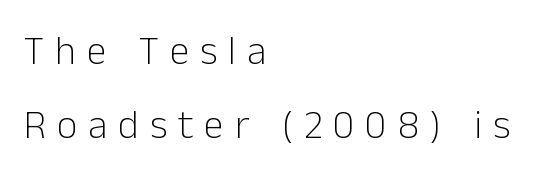
Does the lettering tilt? It doesn't — this is upright. Note the varied advance widths — an 'i' is clearly narrower than an 'm'. Inter-character spacing is expanded well beyond the font's built-in metrics. The specimen omits any rule beneath the text block's lines. The typesetter chose a ragged-right arrangement here.
